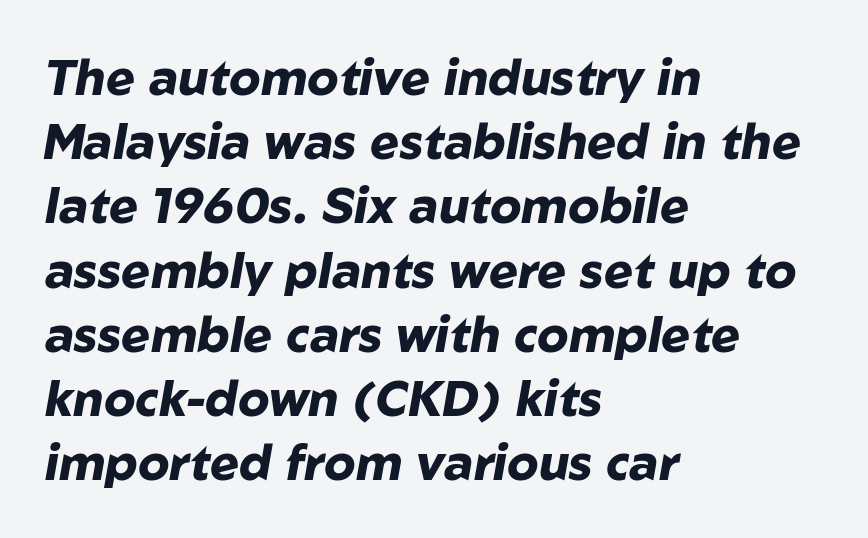
Q: Is the text bold? A: Yes.
Q: Is the text italic (slanted)? A: Yes, it leans right by about 10 degrees.
Q: Is the text underlined? A: No.
Q: How is the paragraph aligned? A: Left-aligned.
Q: Is the spacing between letters normal or unusually wide? A: Normal.
Q: Is the spacing between lines tight, normal or loose? A: Normal.
Q: Width (condensed, normal, or wide)? A: Normal.
Q: Stroke contrast? A: Low.
Q: x-height? A: Medium.
Q: Monospaced? A: No.
